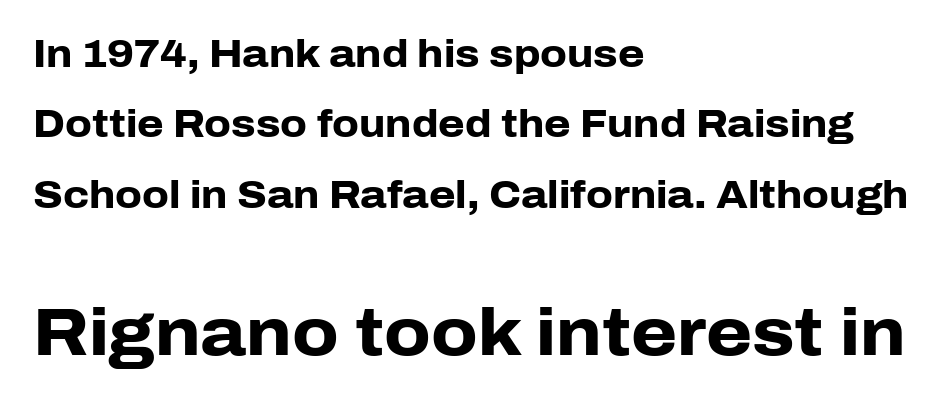
Q: Is the text bold? A: Yes.
Q: Is the text italic (slanted)? A: No, it is upright.
Q: Is the typeface a serif or a sans-serif typeface? A: Sans-serif.
Q: Is the text underlined? A: No.
Q: How is the paragraph aligned? A: Left-aligned.
Q: Is the spacing between letters normal or unusually wide? A: Normal.
Q: Which block of text is set in a larger size, the first (top) or the second (bottom)? A: The second (bottom) one.
Q: Width (condensed, normal, or wide)? A: Normal.
Q: Stroke contrast? A: Low.
Q: x-height? A: Medium.
Q: Monospaced? A: No.
